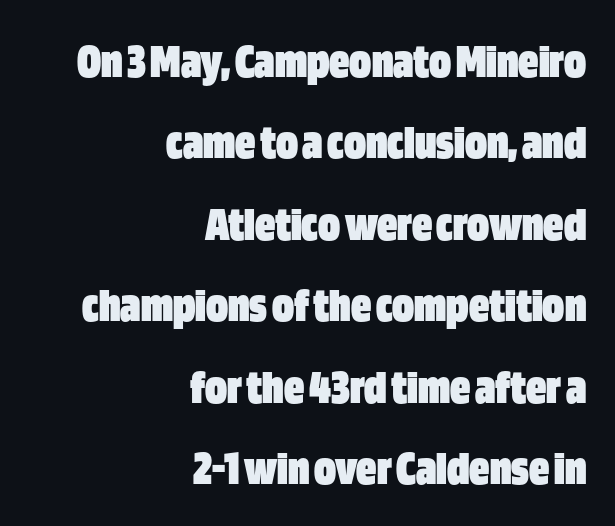
{"serif": "no", "italic": "no", "bold": "yes", "weight": "heavy", "width": "condensed", "stroke_contrast": "low", "x_height": "large", "monospaced": "no", "underline": "no", "align": "right", "line_spacing": "normal", "line_spacing_ratio": 1.63, "letter_spacing": "normal", "letter_spacing_em": 0.0, "glyph_px": 50}
